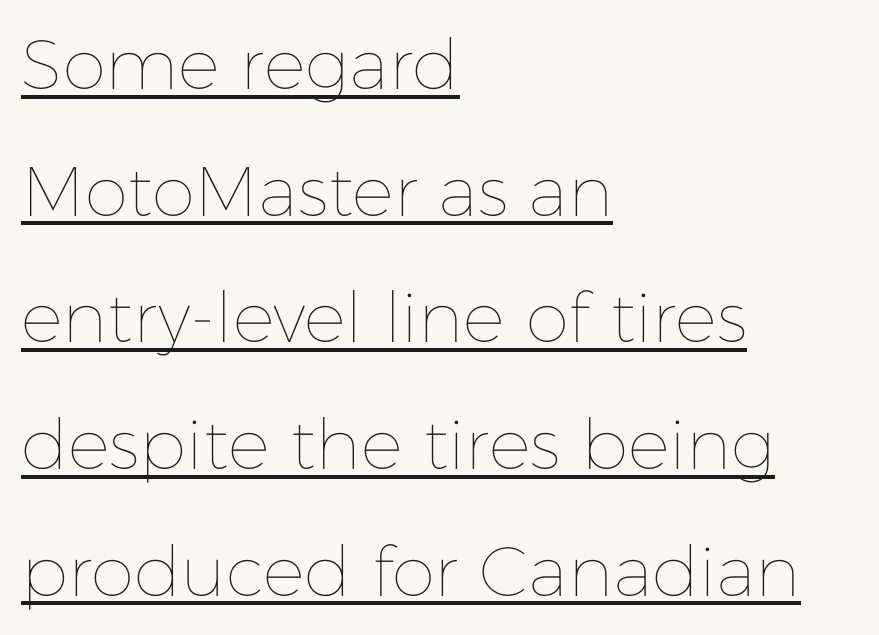
{"italic": "no", "bold": "no", "weight": "thin", "width": "normal", "stroke_contrast": "low", "x_height": "medium", "monospaced": "no", "underline": "yes", "align": "left", "line_spacing_ratio": 1.81, "letter_spacing": "normal", "letter_spacing_em": 0.0, "glyph_px": 70}
